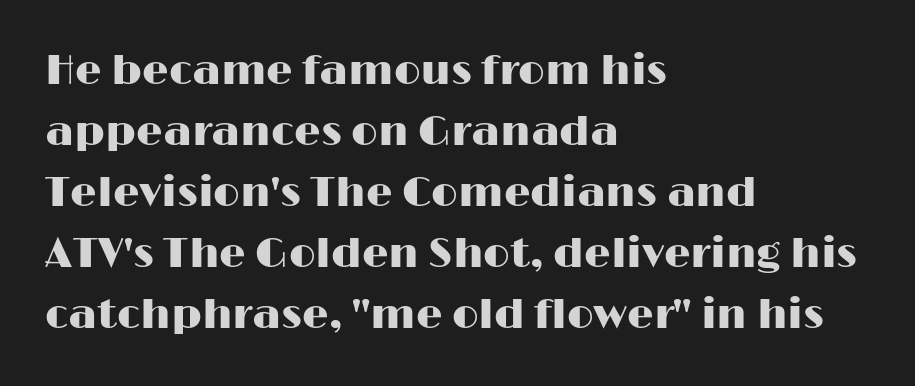
Q: Is the text italic (slanted)? A: No, it is upright.
Q: Is the typeface a serif or a sans-serif typeface? A: Sans-serif.
Q: Is the text underlined? A: No.
Q: How is the paragraph aligned? A: Left-aligned.
Q: Is the spacing between letters normal or unusually wide? A: Normal.
Q: Is the spacing between lines tight, normal or loose? A: Normal.
Q: Width (condensed, normal, or wide)? A: Wide.
Q: Stroke contrast? A: High.
Q: x-height? A: Medium.
Q: Monospaced? A: No.
